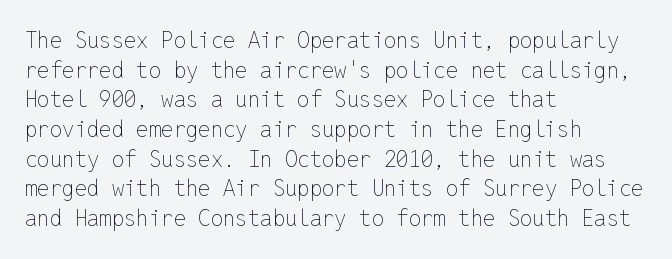
The image shows 22 px text type, upright; set left-aligned, normal line spacing (1.35x), normal letter spacing, not underlined.
